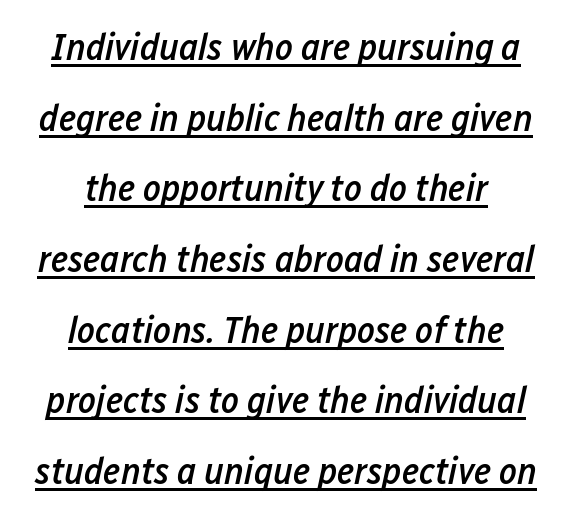
A typesetter would call this zero additional tracking. The face used here is proportionally spaced, like ordinary book or web type. The string is rendered with underlining switched on. As a designer I'd log this as weight 600, semibold.
